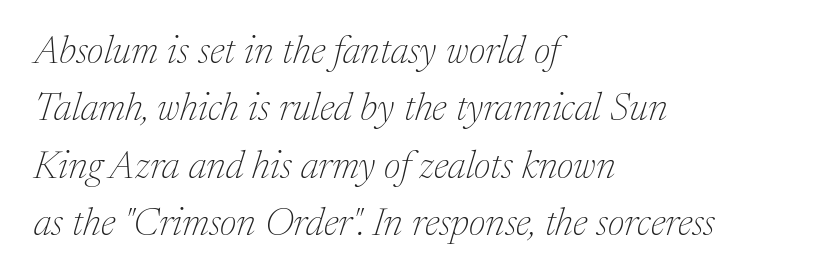
The image shows 39 px thin serif type, italic (leaning right); set left-aligned, normal line spacing (1.47x), normal letter spacing, not underlined; medium stroke contrast and a medium x-height.
